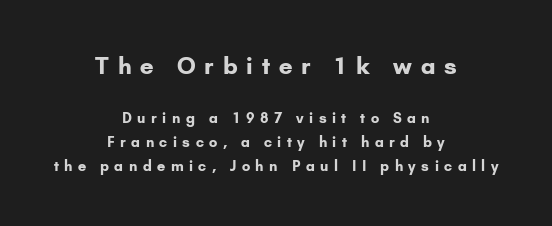
Q: Is the text bold? A: Yes.
Q: Is the text italic (slanted)? A: No, it is upright.
Q: Is the text underlined? A: No.
Q: How is the paragraph aligned? A: Centered.
Q: Is the spacing between letters normal or unusually wide? A: Unusually wide.
Q: Which block of text is set in a larger size, the first (top) or the second (bottom)? A: The first (top) one.
